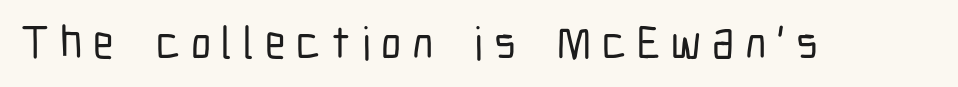
Q: Is the text italic (slanted)? A: No, it is upright.
Q: Is the typeface a serif or a sans-serif typeface? A: Sans-serif.
Q: Is the text underlined? A: No.
Q: Is the spacing between letters normal or unusually wide? A: Unusually wide.
Q: Width (condensed, normal, or wide)? A: Condensed.
Q: Stroke contrast? A: Low.
Q: x-height? A: Medium.
Q: Monospaced? A: No.
